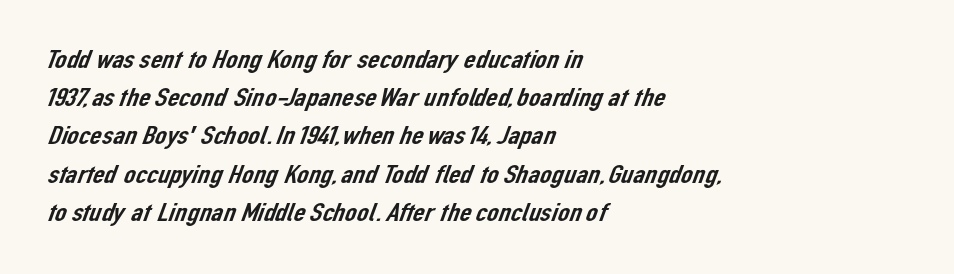
{"underline": "no", "align": "left", "line_spacing": "normal", "line_spacing_ratio": 1.47, "letter_spacing": "normal", "letter_spacing_em": 0.0, "glyph_px": 26}
